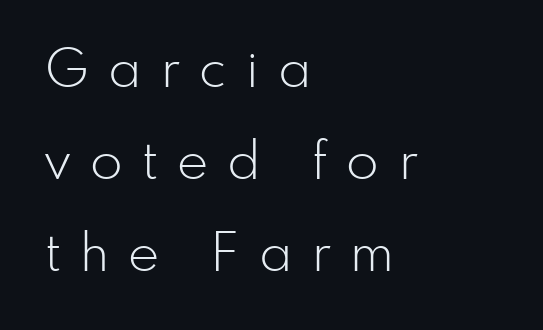
The image shows 53 px light sans-serif type, upright; set left-aligned, line spacing 1.74x, unusually wide letter spacing (+0.37 em), not underlined; low stroke contrast and a small x-height.
